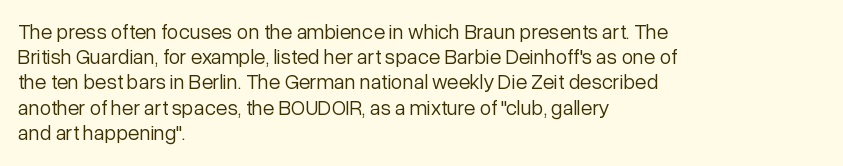
Q: Is the text bold? A: No.
Q: Is the text italic (slanted)? A: No, it is upright.
Q: Is the text underlined? A: No.
Q: How is the paragraph aligned? A: Left-aligned.
Q: Is the spacing between letters normal or unusually wide? A: Normal.
